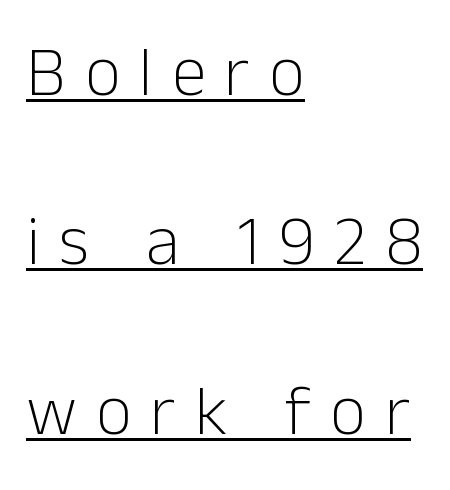
Q: Is the text bold? A: No.
Q: Is the text italic (slanted)? A: No, it is upright.
Q: Is the typeface a serif or a sans-serif typeface? A: Sans-serif.
Q: Is the text underlined? A: Yes.
Q: How is the paragraph aligned? A: Left-aligned.
Q: Is the spacing between letters normal or unusually wide? A: Unusually wide.
Q: Is the spacing between lines tight, normal or loose? A: Loose.
Q: Width (condensed, normal, or wide)? A: Normal.
Q: Stroke contrast? A: Low.
Q: x-height? A: Medium.
Q: Monospaced? A: No.
